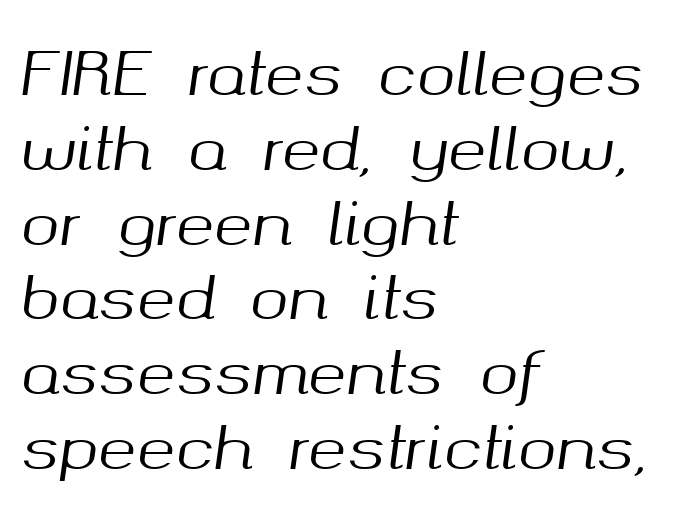
Q: Is the text italic (slanted)? A: Yes, it leans right by about 8 degrees.
Q: Is the text underlined? A: No.
Q: How is the paragraph aligned? A: Left-aligned.
Q: Is the spacing between letters normal or unusually wide? A: Normal.
Q: Is the spacing between lines tight, normal or loose? A: Normal.
Q: Width (condensed, normal, or wide)? A: Normal.
Q: Stroke contrast? A: Medium.
Q: x-height? A: Medium.
Q: Monospaced? A: No.
